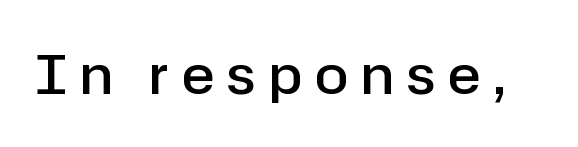
The font is running at a semibold setting, under full bold. I'd call this a sans setting — the letters go barefoot. This rendering widens character spacing well past its baseline value. Designer's note — italics off, roman on. Here the designer chose a conventional face with non-uniform glyph widths.
